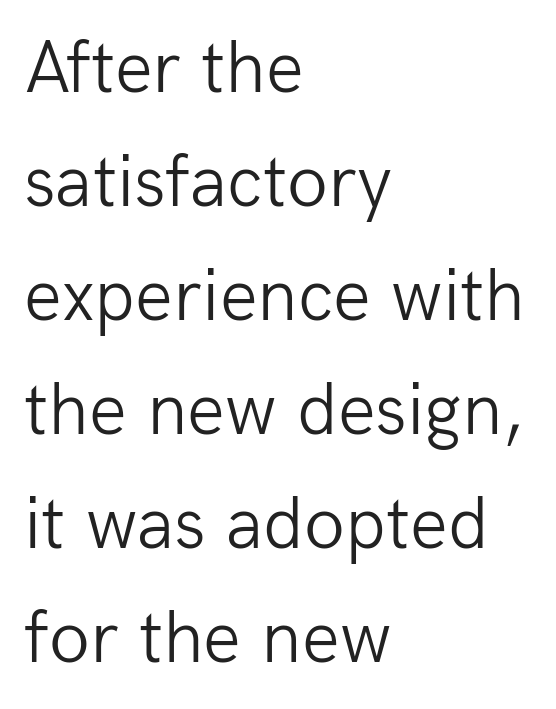
{"serif": "no", "italic": "no", "bold": "no", "weight": "light", "width": "normal", "stroke_contrast": "low", "x_height": "medium", "monospaced": "no", "underline": "no", "align": "left", "line_spacing": "normal", "line_spacing_ratio": 1.52, "letter_spacing": "normal", "letter_spacing_em": 0.0, "glyph_px": 75}
